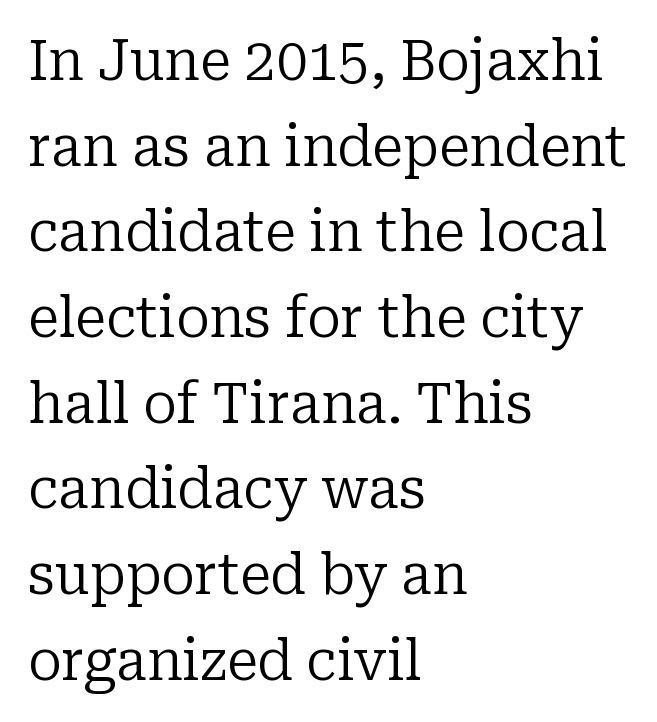
In terms of posture, this sample is upright. The specimen omits any rule beneath the text block's lines. Is there much room between lines? A standard amount, neither cramped nor airy. Is this a heavy cut? Hardly; it is regular or lighter. The letters advance in unequal steps, a hallmark of proportional type. Little horizontal feet cap the strokes, marking this as serif type.
